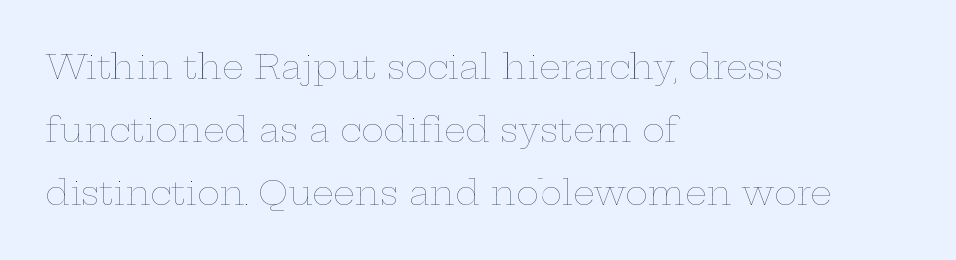
Characters remain perfectly vertical along every line. These lines stack with their left ends in a neat column. The passage shown is typed in a proportional face where columns would drift. Spacing between characters is what you'd get straight out of the box. Nothing heavy about these letters — not bold at all. Clear beneath every line of the passage.
